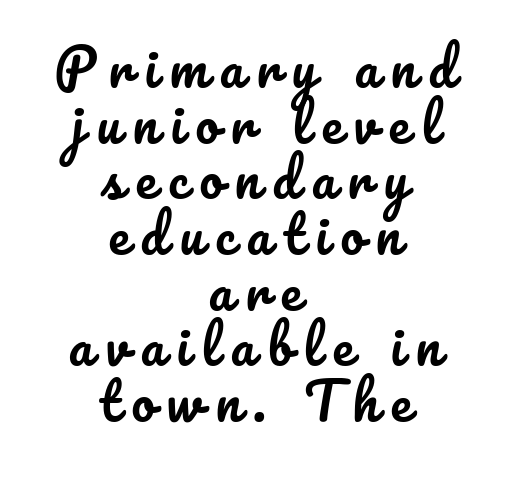
The image shows 52 px text type; set centered, tight line spacing (1.07x), unusually wide letter spacing (+0.23 em), not underlined; low stroke contrast and a small x-height.
